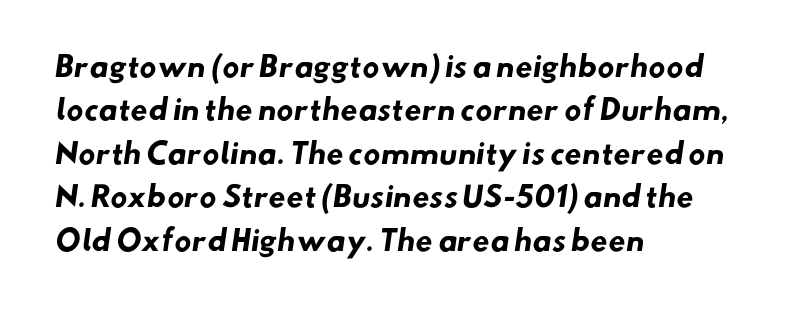
{"serif": "no", "bold": "yes", "weight": "heavy", "width": "normal", "stroke_contrast": "low", "x_height": "small", "monospaced": "no", "underline": "no", "align": "left", "line_spacing": "normal", "line_spacing_ratio": 1.55, "letter_spacing": "normal", "letter_spacing_em": 0.0, "glyph_px": 28}
